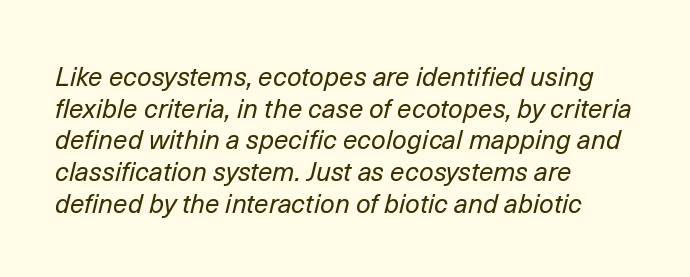
Q: Is the text bold? A: No.
Q: Is the text italic (slanted)? A: Yes, it leans right by about 14 degrees.
Q: Is the text underlined? A: No.
Q: How is the paragraph aligned? A: Left-aligned.
Q: Is the spacing between letters normal or unusually wide? A: Normal.
